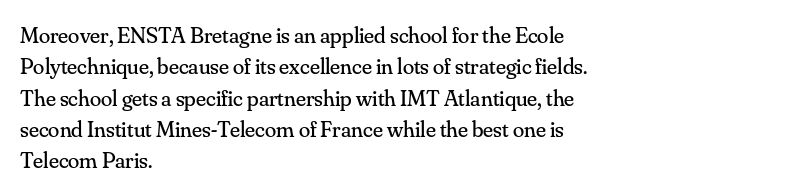
Q: Is the text bold? A: No.
Q: Is the text italic (slanted)? A: No, it is upright.
Q: Is the text underlined? A: No.
Q: How is the paragraph aligned? A: Left-aligned.
Q: Is the spacing between letters normal or unusually wide? A: Normal.
Q: Is the spacing between lines tight, normal or loose? A: Normal.
